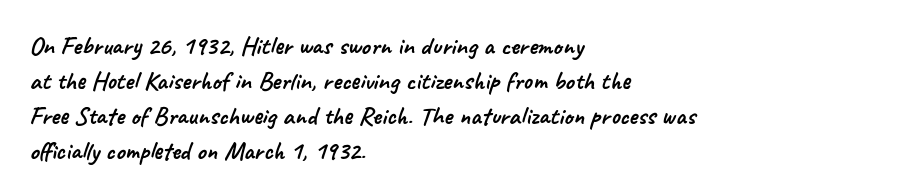
The image shows 26 px text type; set left-aligned, normal line spacing (1.34x), normal letter spacing, not underlined.
